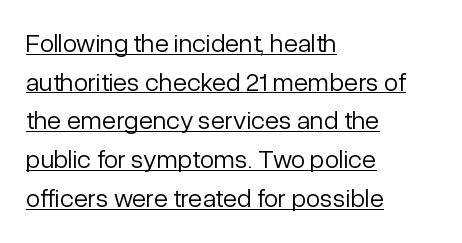
The image shows 26 px text type, upright; set left-aligned, normal line spacing (1.49x), normal letter spacing, underlined.
